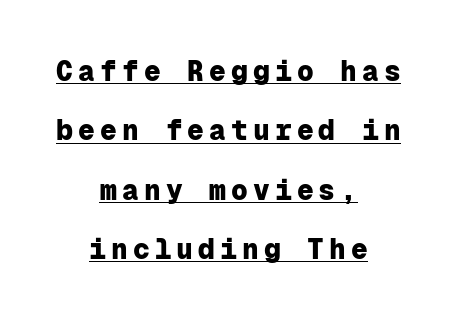
The image shows 28 px heavy sans-serif type, upright, monospaced; set centered, loose line spacing (2.12x), underlined; low stroke contrast and a medium x-height.
